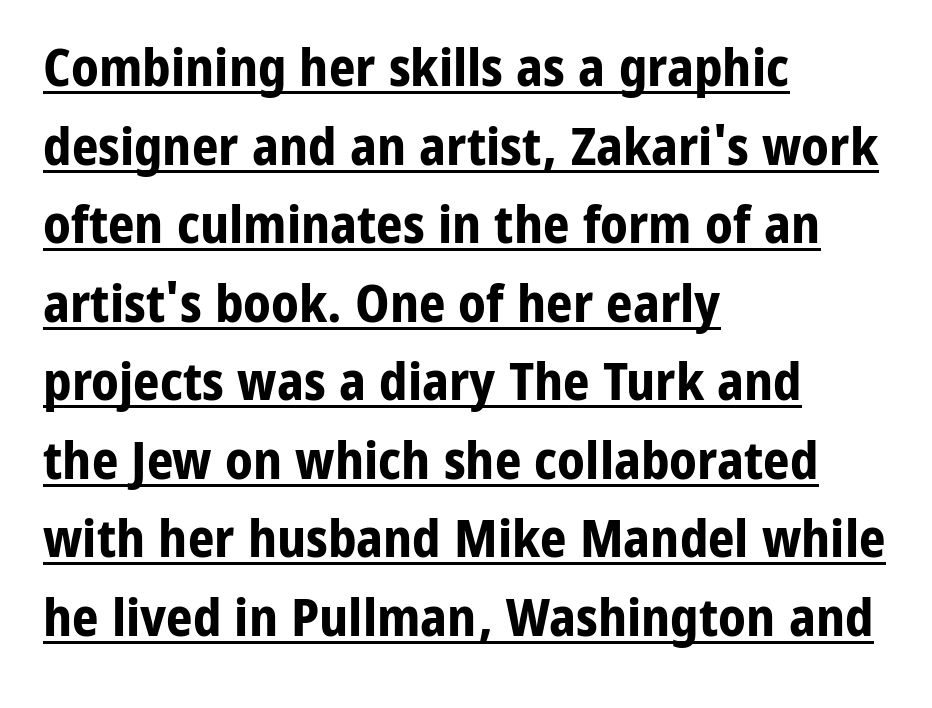
The image shows 52 px bold sans-serif type, upright; set left-aligned, normal line spacing (1.51x), normal letter spacing, underlined; low stroke contrast and a medium x-height.
